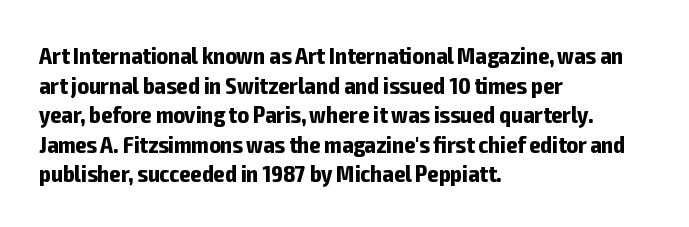
The image shows 24 px bold type, upright; set left-aligned, line spacing 1.23x, normal letter spacing, not underlined.
